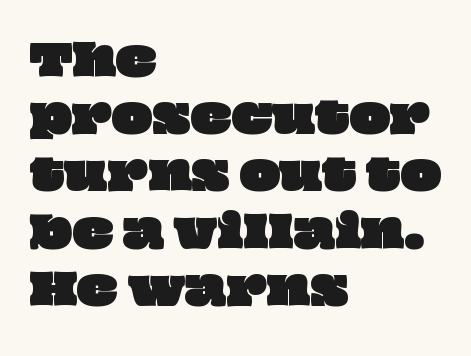
Q: Is the text underlined? A: No.
Q: How is the paragraph aligned? A: Left-aligned.
Q: Is the spacing between letters normal or unusually wide? A: Normal.
Q: Is the spacing between lines tight, normal or loose? A: Normal.
Q: Width (condensed, normal, or wide)? A: Wide.
Q: Stroke contrast? A: Low.
Q: x-height? A: Large.
Q: Monospaced? A: No.
